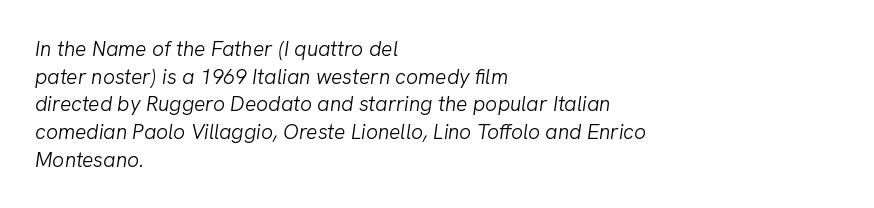
Notice how the passage keeps a crisp vertical edge on the left only. Inter-character spacing is left at the font's built-in metrics. Plain, unruled lines of type. The letterforms sit at book weight or below.
